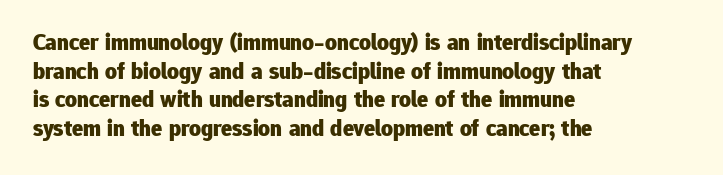
{"italic": "no", "bold": "yes", "underline": "no", "align": "left", "line_spacing": "normal", "line_spacing_ratio": 1.25, "letter_spacing": "normal", "letter_spacing_em": 0.0, "glyph_px": 23}
